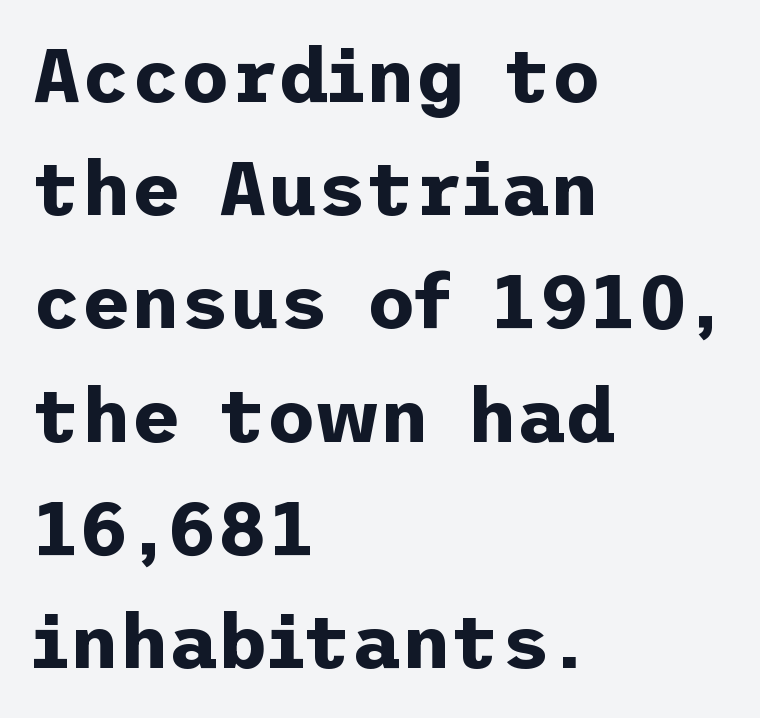
The image shows 76 px bold sans-serif type, upright; set left-aligned, normal line spacing (1.49x), normal letter spacing, not underlined; low stroke contrast and a medium x-height.
